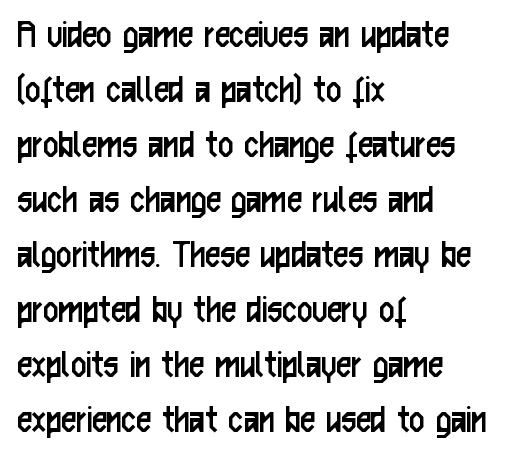
Q: Is the text bold? A: No.
Q: Is the text italic (slanted)? A: No, it is upright.
Q: Is the typeface a serif or a sans-serif typeface? A: Sans-serif.
Q: Is the text underlined? A: No.
Q: How is the paragraph aligned? A: Left-aligned.
Q: Is the spacing between letters normal or unusually wide? A: Normal.
Q: Is the spacing between lines tight, normal or loose? A: Normal.
Q: Width (condensed, normal, or wide)? A: Condensed.
Q: Stroke contrast? A: Low.
Q: x-height? A: Medium.
Q: Monospaced? A: No.
